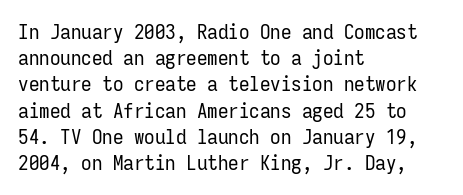
Does extra space separate the letters? No, they use regular spacing. Layout note: lines flush left. The area under the type is left untouched. This reads as an unemphasized weight, regular at the heaviest. This is roman type, the default non-slanted kind. Vertical spacing — default.
